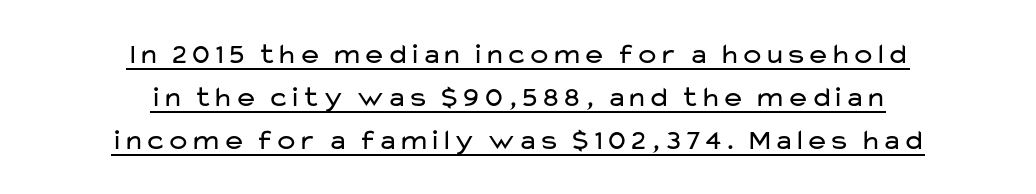
Q: Is the text bold? A: No.
Q: Is the text italic (slanted)? A: No, it is upright.
Q: Is the typeface a serif or a sans-serif typeface? A: Sans-serif.
Q: Is the text underlined? A: Yes.
Q: How is the paragraph aligned? A: Centered.
Q: Is the spacing between letters normal or unusually wide? A: Normal.
Q: Is the spacing between lines tight, normal or loose? A: Normal.
Q: Width (condensed, normal, or wide)? A: Wide.
Q: Stroke contrast? A: Low.
Q: x-height? A: Medium.
Q: Monospaced? A: No.
